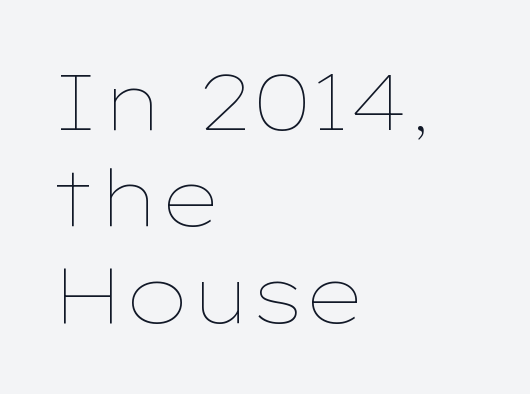
The image shows 79 px thin, wide type, upright; set left-aligned, line spacing 1.22x, normal letter spacing, not underlined; low stroke contrast and a medium x-height.
